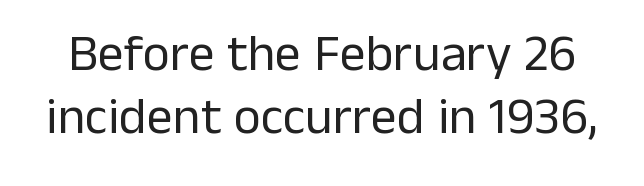
The image shows 52 px regular-weight sans-serif type, upright; set line spacing 1.22x, normal letter spacing, not underlined; low stroke contrast and a medium x-height.
